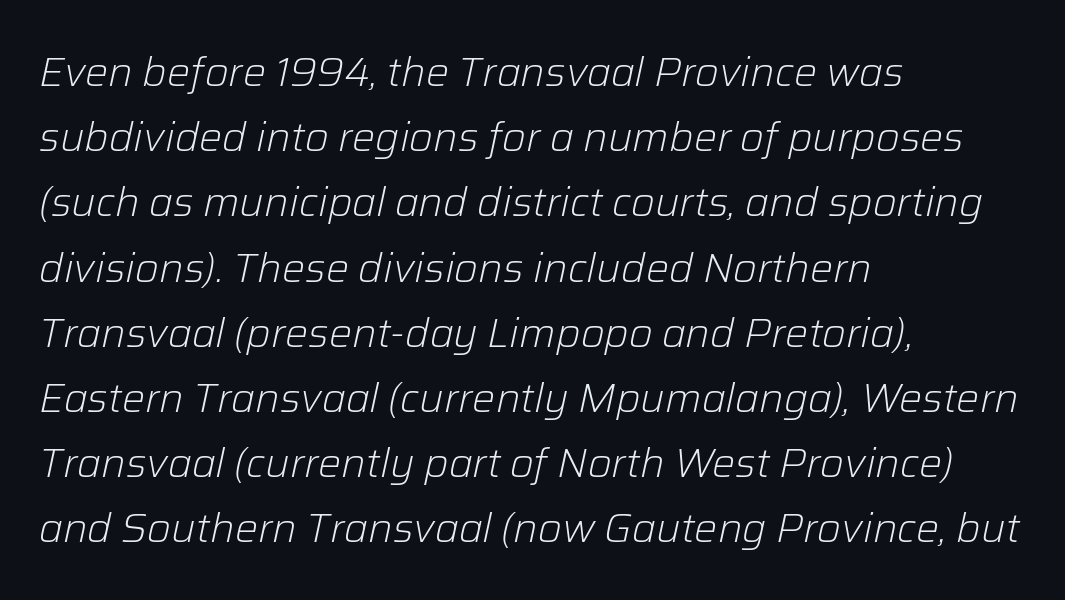
Standard letterfit; no display-style spreading of the glyphs. Notice how the passage keeps a crisp vertical edge on the left only. This sample keeps an unexceptional amount of space between lines. Heft: none added — not bold.
